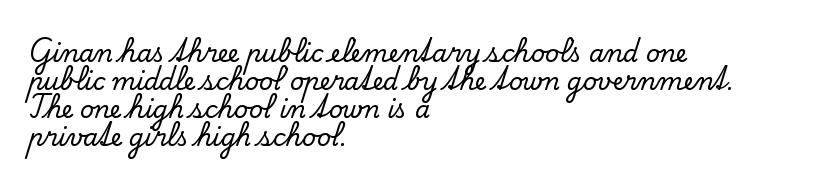
{"underline": "no", "align": "left", "line_spacing_ratio": 1.16, "letter_spacing": "normal", "letter_spacing_em": 0.0, "glyph_px": 24}
